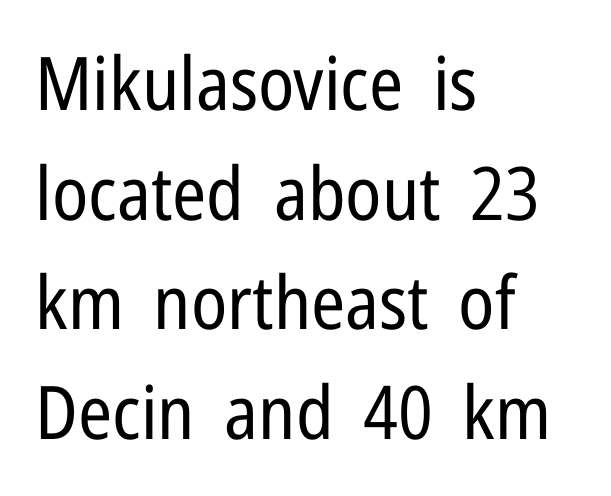
{"serif": "no", "italic": "no", "bold": "no", "weight": "regular", "width": "condensed", "stroke_contrast": "low", "x_height": "medium", "monospaced": "no", "underline": "no", "align": "left", "line_spacing": "normal", "line_spacing_ratio": 1.48, "letter_spacing": "normal", "letter_spacing_em": 0.0, "glyph_px": 74}
